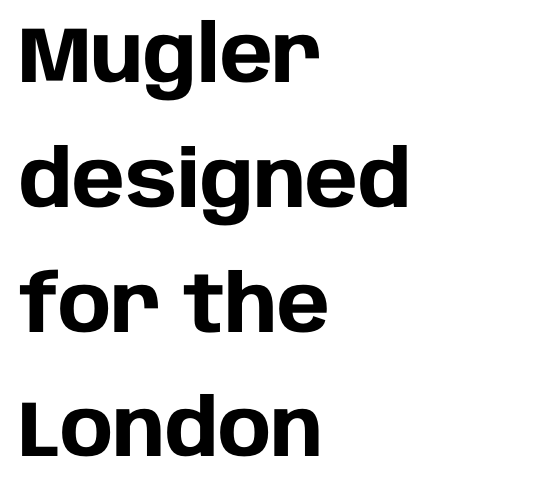
The image shows 79 px heavy sans-serif type, upright; set left-aligned, normal line spacing (1.58x), normal letter spacing, not underlined; low stroke contrast and a large x-height.
